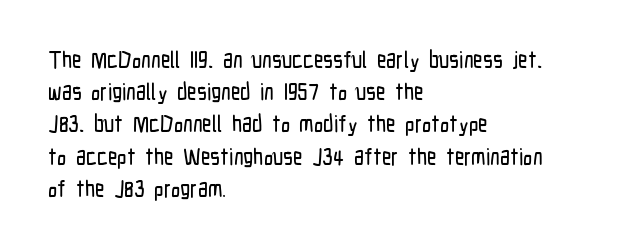
Does the leading feel generous? No, just average. The paragraph shown leans on its left margin. The string is rendered with underlining switched off. Here the glyphs are tracked normally, forming tight word shapes. The font's upright variant was chosen for this text.
